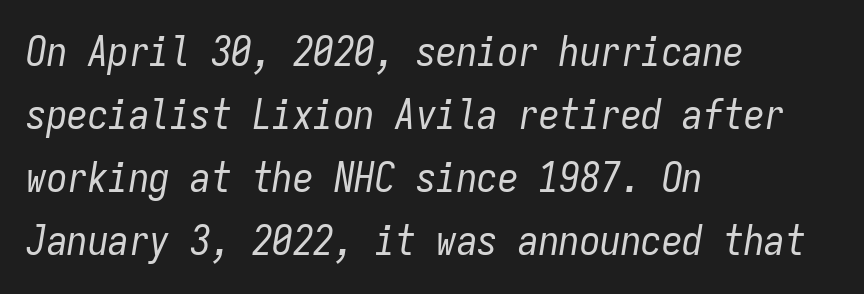
Q: Is the text bold? A: No.
Q: Is the text italic (slanted)? A: Yes, it leans right by about 9 degrees.
Q: Is the text underlined? A: No.
Q: How is the paragraph aligned? A: Left-aligned.
Q: Is the spacing between letters normal or unusually wide? A: Normal.
Q: Is the spacing between lines tight, normal or loose? A: Normal.
Q: Width (condensed, normal, or wide)? A: Condensed.
Q: Stroke contrast? A: Low.
Q: x-height? A: Medium.
Q: Monospaced? A: Yes.
